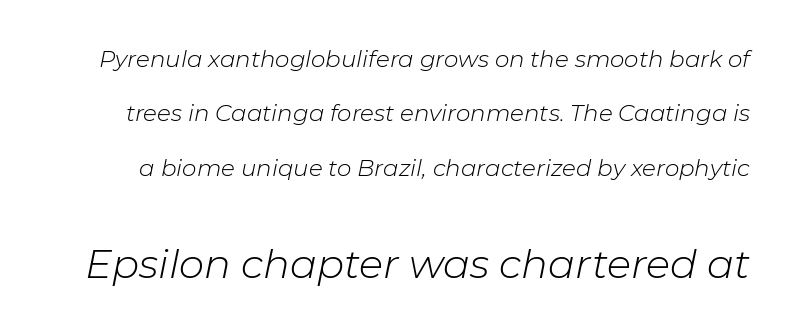
Q: Is the text bold? A: No.
Q: Is the text italic (slanted)? A: Yes, it leans right by about 11 degrees.
Q: Is the text underlined? A: No.
Q: Is the spacing between letters normal or unusually wide? A: Normal.
Q: Is the spacing between lines tight, normal or loose? A: Loose.
Q: Which block of text is set in a larger size, the first (top) or the second (bottom)? A: The second (bottom) one.
Q: Width (condensed, normal, or wide)? A: Normal.
Q: Stroke contrast? A: Low.
Q: x-height? A: Medium.
Q: Monospaced? A: No.
